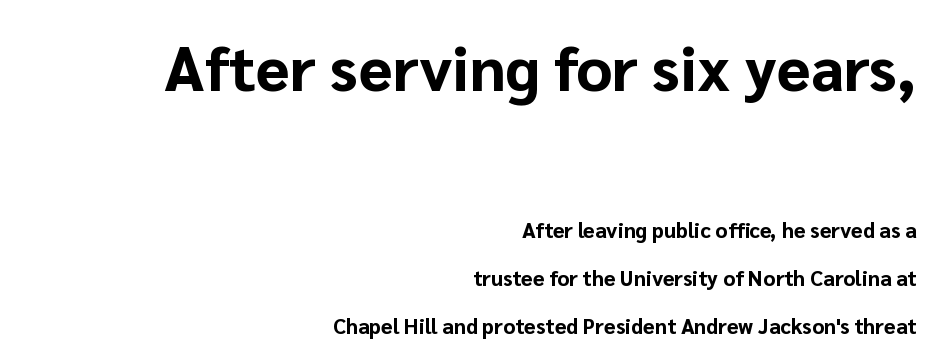
Q: Is the text bold? A: Yes.
Q: Is the text italic (slanted)? A: No, it is upright.
Q: Is the typeface a serif or a sans-serif typeface? A: Sans-serif.
Q: Is the text underlined? A: No.
Q: How is the paragraph aligned? A: Right-aligned.
Q: Is the spacing between letters normal or unusually wide? A: Normal.
Q: Is the spacing between lines tight, normal or loose? A: Loose.
Q: Which block of text is set in a larger size, the first (top) or the second (bottom)? A: The first (top) one.
Q: Width (condensed, normal, or wide)? A: Normal.
Q: Stroke contrast? A: Low.
Q: x-height? A: Medium.
Q: Monospaced? A: No.
